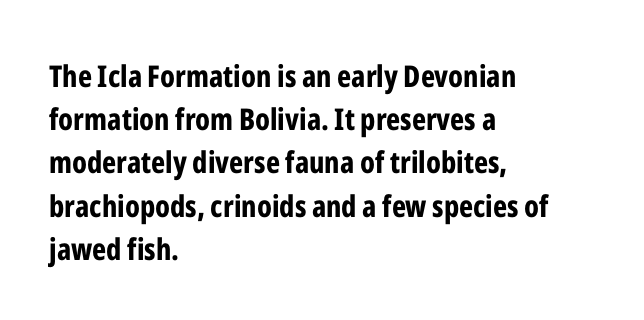
Q: Is the text bold? A: Yes.
Q: Is the text italic (slanted)? A: No, it is upright.
Q: Is the typeface a serif or a sans-serif typeface? A: Sans-serif.
Q: Is the text underlined? A: No.
Q: How is the paragraph aligned? A: Left-aligned.
Q: Is the spacing between letters normal or unusually wide? A: Normal.
Q: Is the spacing between lines tight, normal or loose? A: Normal.
Q: Width (condensed, normal, or wide)? A: Condensed.
Q: Stroke contrast? A: Low.
Q: x-height? A: Medium.
Q: Monospaced? A: No.
